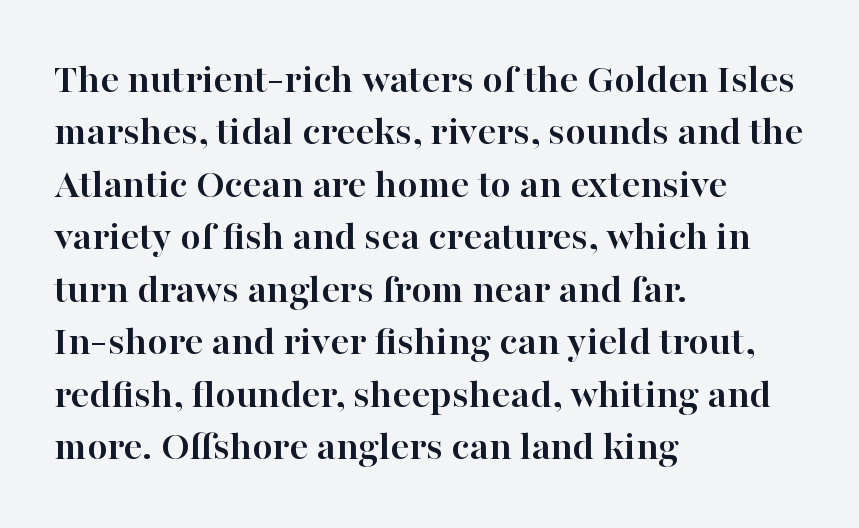
Q: Is the text bold? A: Yes.
Q: Is the text italic (slanted)? A: No, it is upright.
Q: Is the typeface a serif or a sans-serif typeface? A: Serif.
Q: Is the text underlined? A: No.
Q: How is the paragraph aligned? A: Left-aligned.
Q: Is the spacing between letters normal or unusually wide? A: Normal.
Q: Is the spacing between lines tight, normal or loose? A: Normal.
Q: Width (condensed, normal, or wide)? A: Normal.
Q: Stroke contrast? A: High.
Q: x-height? A: Medium.
Q: Monospaced? A: No.
